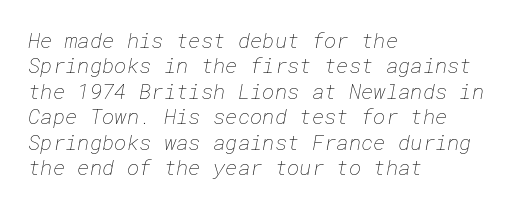
Q: Is the text bold? A: No.
Q: Is the text underlined? A: No.
Q: How is the paragraph aligned? A: Left-aligned.
Q: Is the spacing between letters normal or unusually wide? A: Normal.
